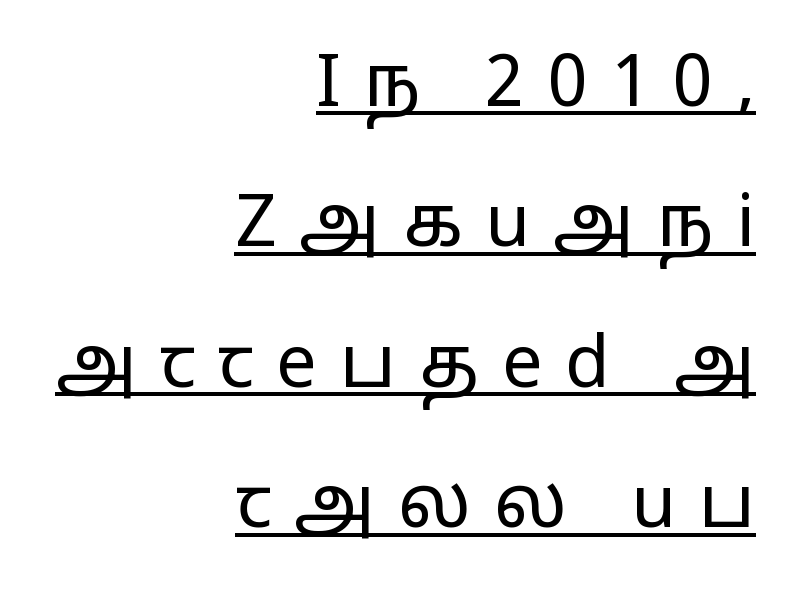
{"serif": "no", "italic": "no", "bold": "no", "weight": "regular", "width": "wide", "stroke_contrast": "low", "x_height": "medium", "monospaced": "no", "underline": "yes", "align": "right", "line_spacing": "loose", "line_spacing_ratio": 1.95, "letter_spacing": "wide", "letter_spacing_em": 0.32, "glyph_px": 72}
